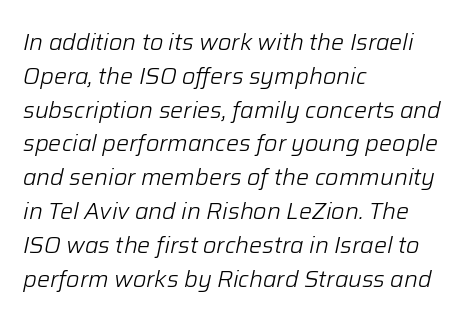
The image shows 23 px text type, italic (leaning right); set left-aligned, normal line spacing (1.47x), normal letter spacing, not underlined.
